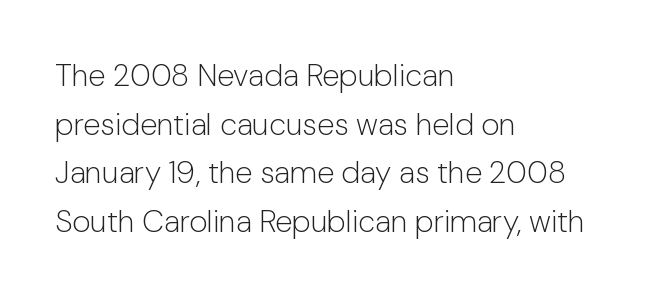
Q: Is the text bold? A: No.
Q: Is the text italic (slanted)? A: No, it is upright.
Q: Is the typeface a serif or a sans-serif typeface? A: Sans-serif.
Q: Is the text underlined? A: No.
Q: How is the paragraph aligned? A: Left-aligned.
Q: Is the spacing between letters normal or unusually wide? A: Normal.
Q: Is the spacing between lines tight, normal or loose? A: Normal.
Q: Width (condensed, normal, or wide)? A: Normal.
Q: Stroke contrast? A: Low.
Q: x-height? A: Medium.
Q: Monospaced? A: No.
